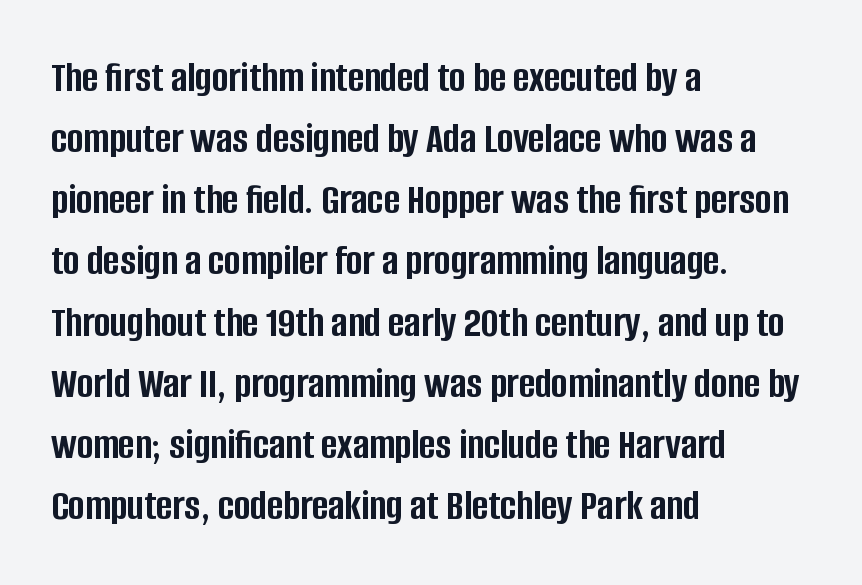
{"serif": "no", "italic": "no", "bold": "yes", "weight": "semibold", "width": "condensed", "stroke_contrast": "low", "x_height": "large", "monospaced": "no", "underline": "no", "align": "left", "line_spacing": "normal", "line_spacing_ratio": 1.39, "letter_spacing": "normal", "letter_spacing_em": 0.0, "glyph_px": 44}
